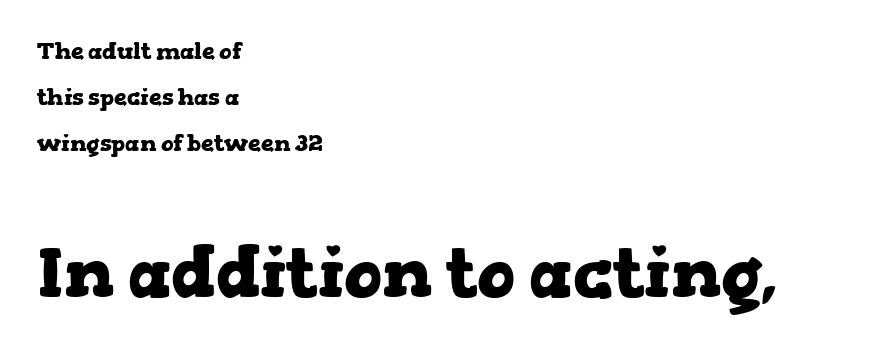
The image shows 70 px heavy, wide serif type, upright; set left-aligned, loose line spacing (1.99x), normal letter spacing, not underlined; the second (bottom) block is 3.04x larger; low stroke contrast and a medium x-height.
